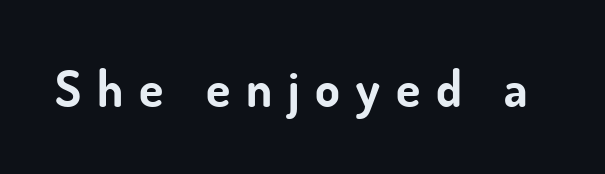
You could not count columns in this text — the font is proportionally spaced. Beneath every word, the page is bare. When letters stand straight like this, we call the style roman or upright. Its strokes are broad and dark, the hallmark of bold type. Observe the absence of serifs on each vertical stroke in this sample. What stands out about the letter spacing? Its width — letters are far apart.
